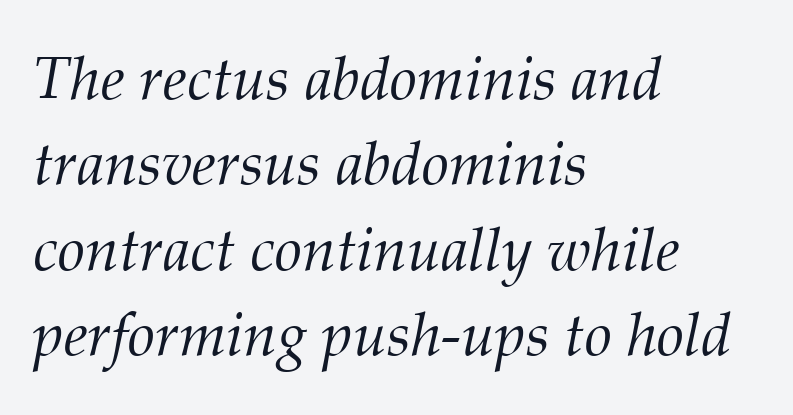
If you drew a line through each stem, it would be angled. Line starts are locked; line ends wander. Summary of vertical rhythm: regular, with standard interline spacing. The face used here is proportionally spaced, like ordinary book or web type.
